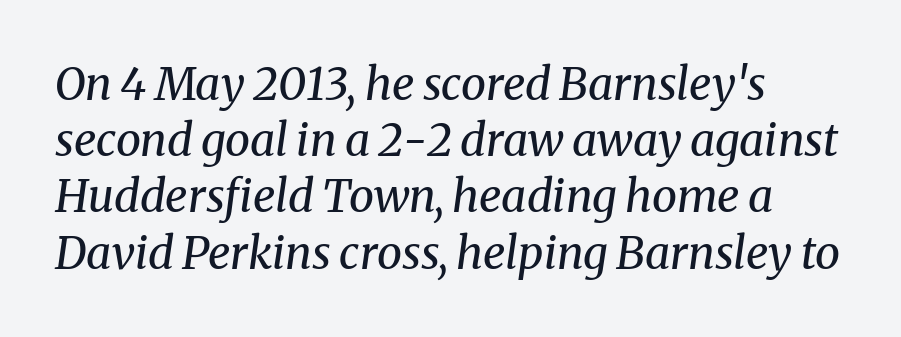
Is the type heavy? It reads as light-to-regular instead. Descender tails drop into unmarked territory. The passage is arranged the way most books set body copy — flush left. A typesetter would label this face a serif.
